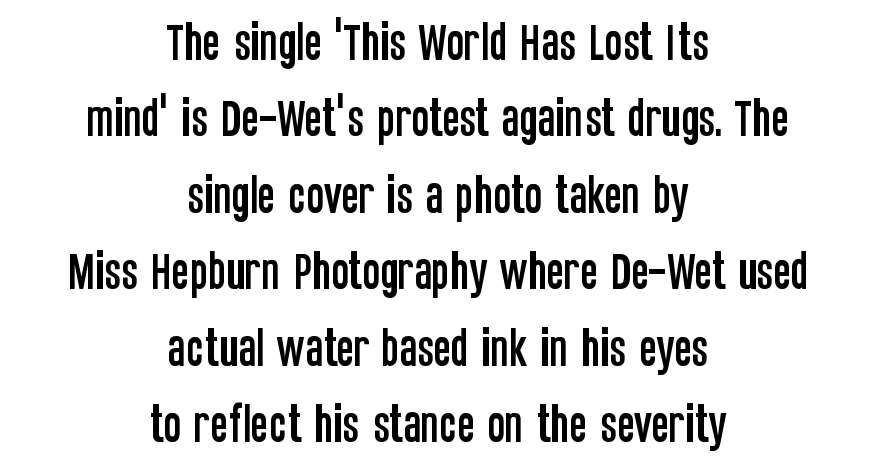
The image shows 42 px condensed sans-serif type, upright; set centered, line spacing 1.82x, normal letter spacing, not underlined; low stroke contrast and a large x-height.
